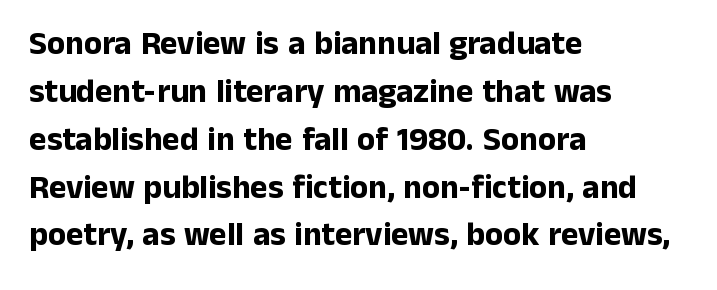
The image shows 33 px bold sans-serif type, upright; set left-aligned, normal line spacing (1.45x), normal letter spacing, not underlined; low stroke contrast and a medium x-height.
